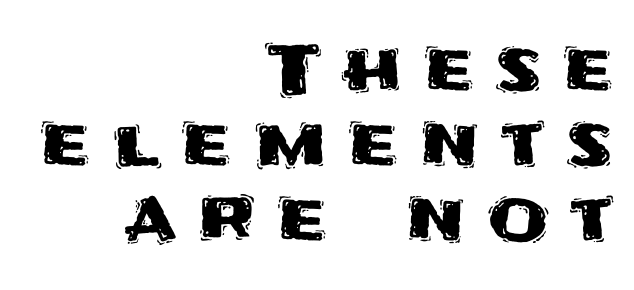
Q: Is the text italic (slanted)? A: No, it is upright.
Q: Is the typeface a serif or a sans-serif typeface? A: Sans-serif.
Q: Is the text underlined? A: No.
Q: How is the paragraph aligned? A: Right-aligned.
Q: Is the spacing between letters normal or unusually wide? A: Unusually wide.
Q: Is the spacing between lines tight, normal or loose? A: Tight.
Q: Width (condensed, normal, or wide)? A: Normal.
Q: Stroke contrast? A: Medium.
Q: x-height? A: Large.
Q: Monospaced? A: No.
